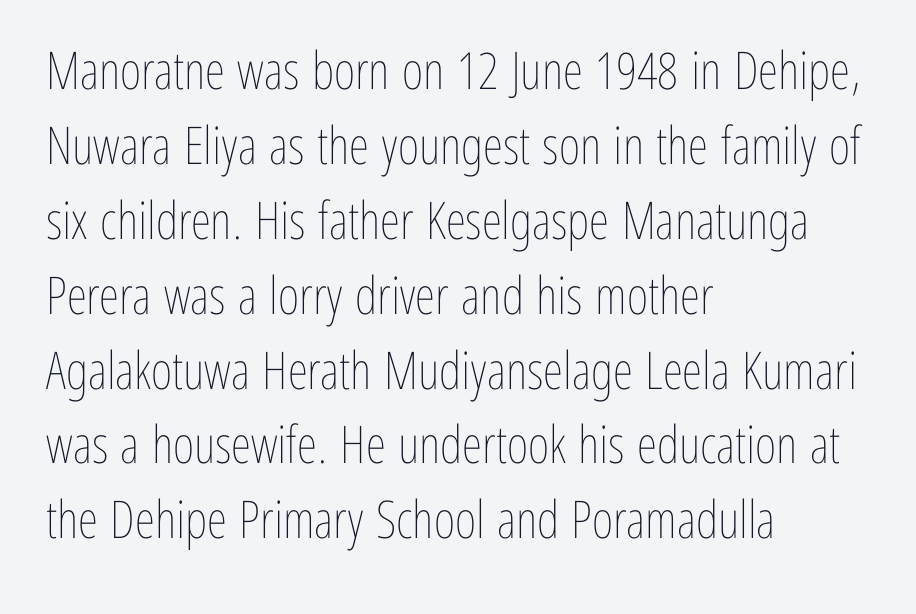
Q: Is the text bold? A: No.
Q: Is the text italic (slanted)? A: No, it is upright.
Q: Is the text underlined? A: No.
Q: How is the paragraph aligned? A: Left-aligned.
Q: Is the spacing between letters normal or unusually wide? A: Normal.
Q: Is the spacing between lines tight, normal or loose? A: Normal.
Q: Width (condensed, normal, or wide)? A: Condensed.
Q: Stroke contrast? A: Low.
Q: x-height? A: Medium.
Q: Monospaced? A: No.
